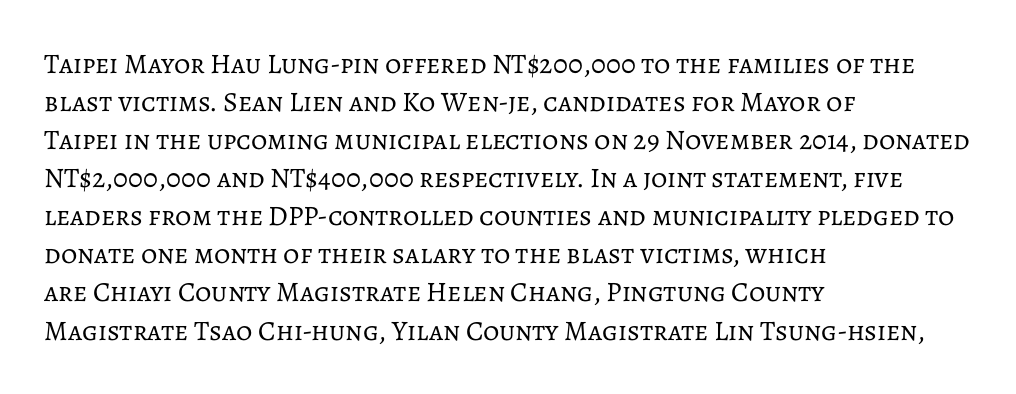
The leading is moderate, giving the passage an even texture. Note the varied advance widths — an 'i' is clearly narrower than an 'm'. Visually the block forms a straight wall on the left and a jagged coastline on the right. This reads as an unemphasized weight, regular at the heaviest. These lines keep a tight, regular rhythm from letter to letter. This sample uses an upright cut, with every glyph sitting square on the baseline.
